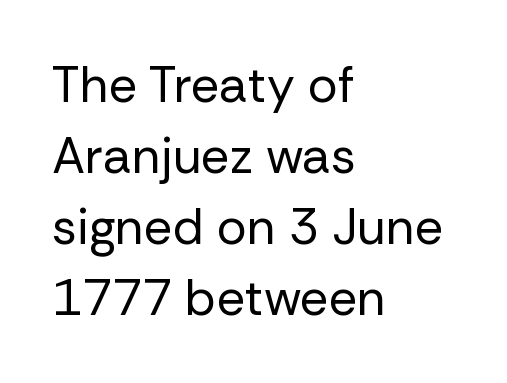
{"serif": "no", "italic": "no", "bold": "no", "weight": "regular", "width": "normal", "stroke_contrast": "low", "x_height": "medium", "monospaced": "no", "underline": "no", "align": "left", "line_spacing": "normal", "line_spacing_ratio": 1.42, "letter_spacing": "normal", "letter_spacing_em": 0.0, "glyph_px": 50}
